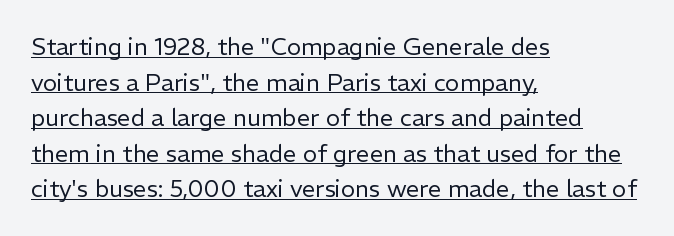
Q: Is the text bold? A: No.
Q: Is the text italic (slanted)? A: No, it is upright.
Q: Is the text underlined? A: Yes.
Q: How is the paragraph aligned? A: Left-aligned.
Q: Is the spacing between letters normal or unusually wide? A: Normal.
Q: Is the spacing between lines tight, normal or loose? A: Normal.
